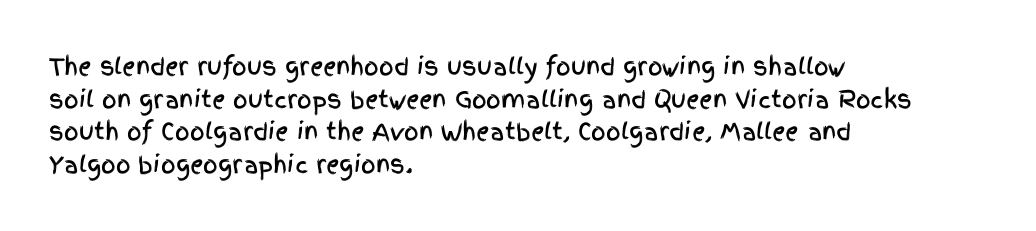
{"italic": "no", "underline": "no", "align": "left", "line_spacing": "normal", "line_spacing_ratio": 1.42, "letter_spacing": "normal", "letter_spacing_em": 0.0, "glyph_px": 23}
